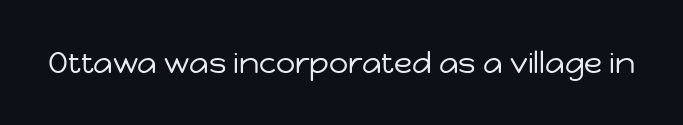
Q: Is the text bold? A: No.
Q: Is the text italic (slanted)? A: No, it is upright.
Q: Is the typeface a serif or a sans-serif typeface? A: Sans-serif.
Q: Is the text underlined? A: No.
Q: Is the spacing between letters normal or unusually wide? A: Normal.
Q: Width (condensed, normal, or wide)? A: Normal.
Q: Stroke contrast? A: Low.
Q: x-height? A: Medium.
Q: Monospaced? A: No.
